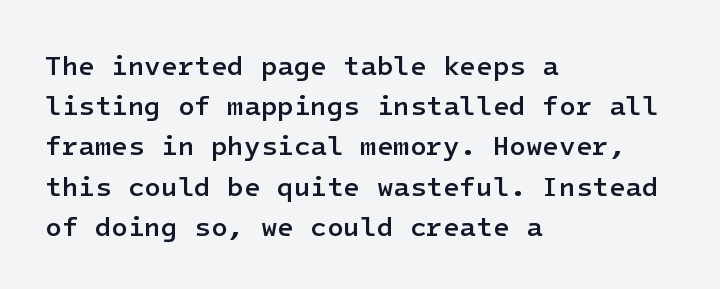
{"italic": "no", "bold": "semi", "underline": "no", "align": "left", "line_spacing": "normal", "line_spacing_ratio": 1.49, "letter_spacing": "normal", "letter_spacing_em": 0.0, "glyph_px": 27}
